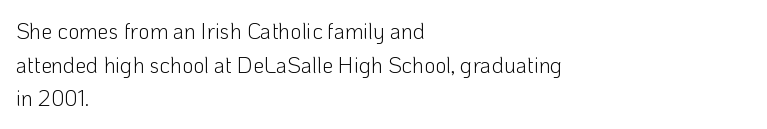
Q: Is the text bold? A: No.
Q: Is the text italic (slanted)? A: No, it is upright.
Q: Is the text underlined? A: No.
Q: How is the paragraph aligned? A: Left-aligned.
Q: Is the spacing between letters normal or unusually wide? A: Normal.
Q: Is the spacing between lines tight, normal or loose? A: Normal.
